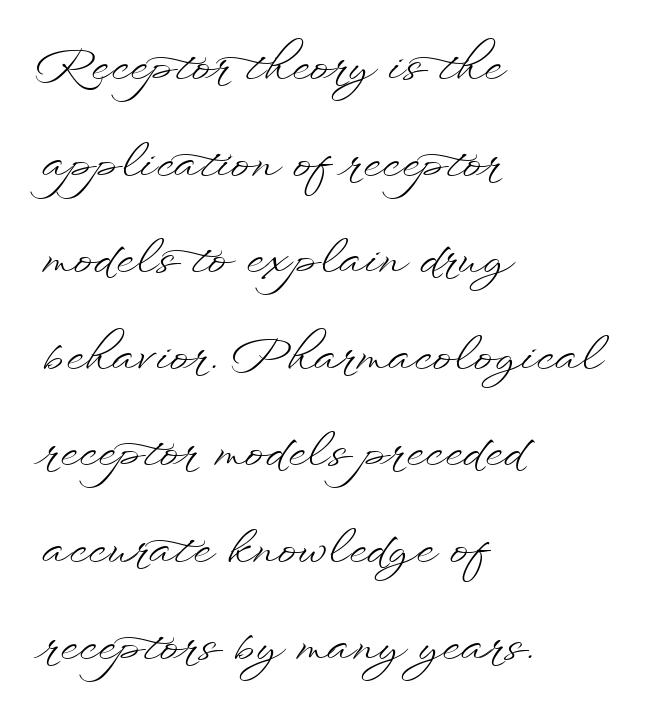
{"bold": "no", "weight": "light", "width": "wide", "stroke_contrast": "low", "x_height": "small", "monospaced": "no", "underline": "no", "align": "left", "line_spacing": "loose", "line_spacing_ratio": 2.1, "letter_spacing": "normal", "letter_spacing_em": 0.0, "glyph_px": 46}
